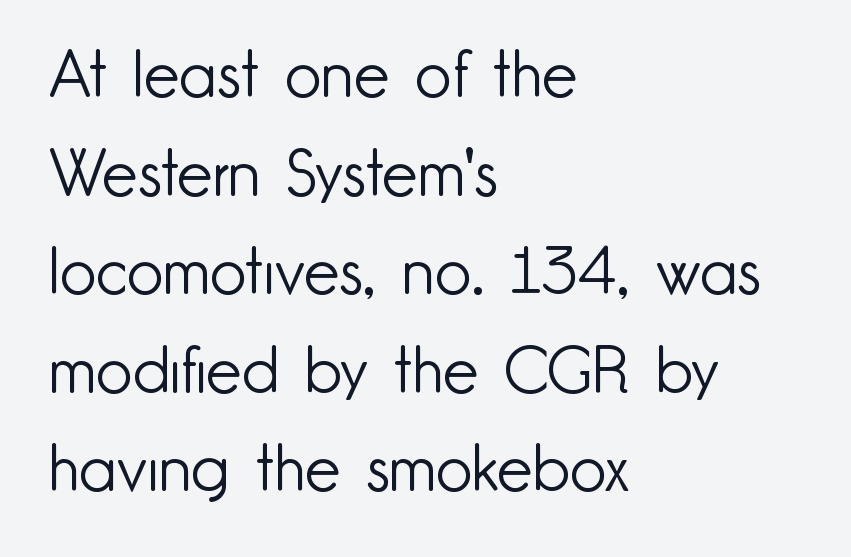
Check the space under the baseline: it is left empty. Alignment: flush left. If you measured baseline to baseline, you'd find a middling distance. Character widths vary here, with narrow letters taking less room than wide ones. The type family on display is of the sans-serif kind. The specimen reads as upright at a glance.
